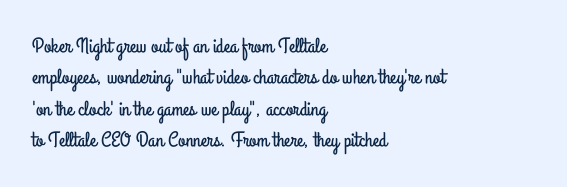
{"italic": "no", "underline": "no", "align": "left", "line_spacing": "normal", "line_spacing_ratio": 1.49, "letter_spacing": "normal", "letter_spacing_em": 0.0, "glyph_px": 21}
